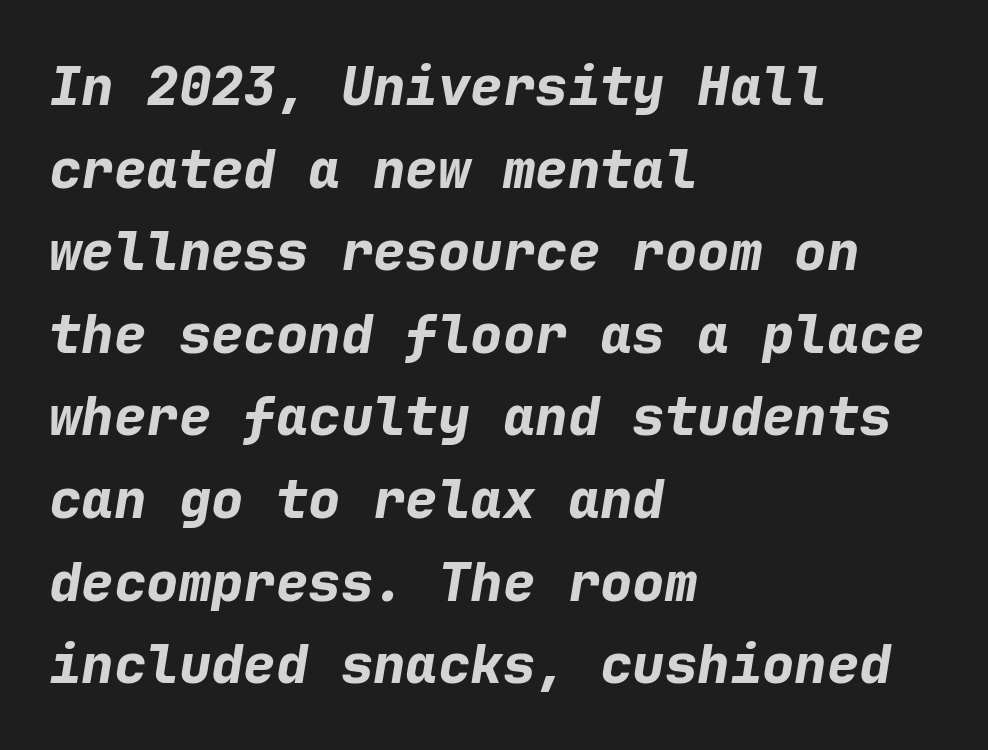
Q: Is the text bold? A: Yes.
Q: Is the text italic (slanted)? A: Yes, it leans right by about 9 degrees.
Q: Is the text underlined? A: No.
Q: How is the paragraph aligned? A: Left-aligned.
Q: Is the spacing between letters normal or unusually wide? A: Normal.
Q: Is the spacing between lines tight, normal or loose? A: Normal.
Q: Width (condensed, normal, or wide)? A: Normal.
Q: Stroke contrast? A: Low.
Q: x-height? A: Medium.
Q: Monospaced? A: Yes.
